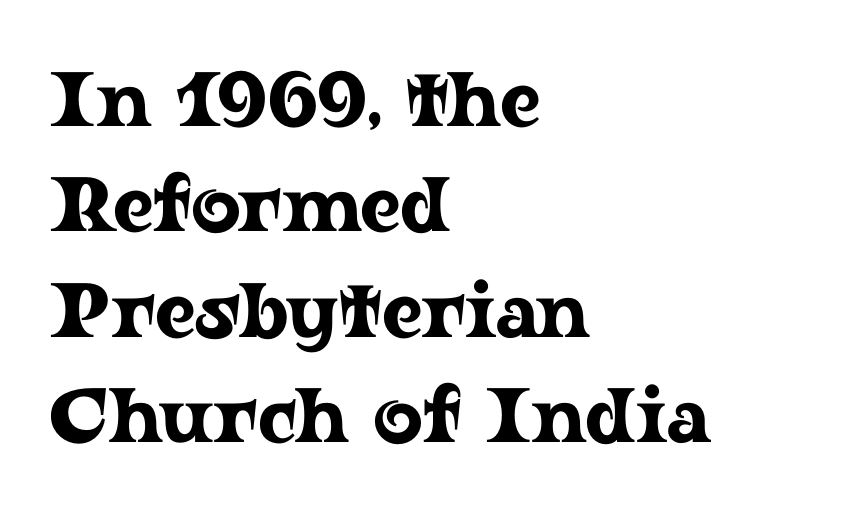
Q: Is the text italic (slanted)? A: No, it is upright.
Q: Is the typeface a serif or a sans-serif typeface? A: Serif.
Q: Is the text underlined? A: No.
Q: How is the paragraph aligned? A: Left-aligned.
Q: Is the spacing between letters normal or unusually wide? A: Normal.
Q: Is the spacing between lines tight, normal or loose? A: Normal.
Q: Width (condensed, normal, or wide)? A: Wide.
Q: Stroke contrast? A: Low.
Q: x-height? A: Medium.
Q: Monospaced? A: No.
